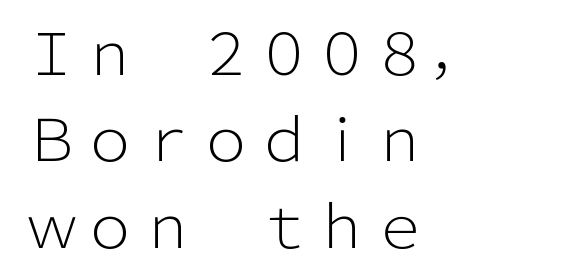
Vertically, the passage feels balanced, rows spaced as you'd expect. A typesetter would call this zero additional tracking. The lines in this sample share a left origin and differ only in where they stop. These glyphs show unthickened strokes, regular width or finer. The rendering shows plain stroke endings on the letterforms — a sans-serif design. The zone under the glyphs is completely vacant.
